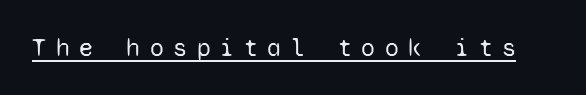
The lettering is marked with a stroke running underneath it. The letters are spread apart with noticeably loose tracking. Caption: face not bold, strokes unweighted. In terms of posture, this sample is upright.
